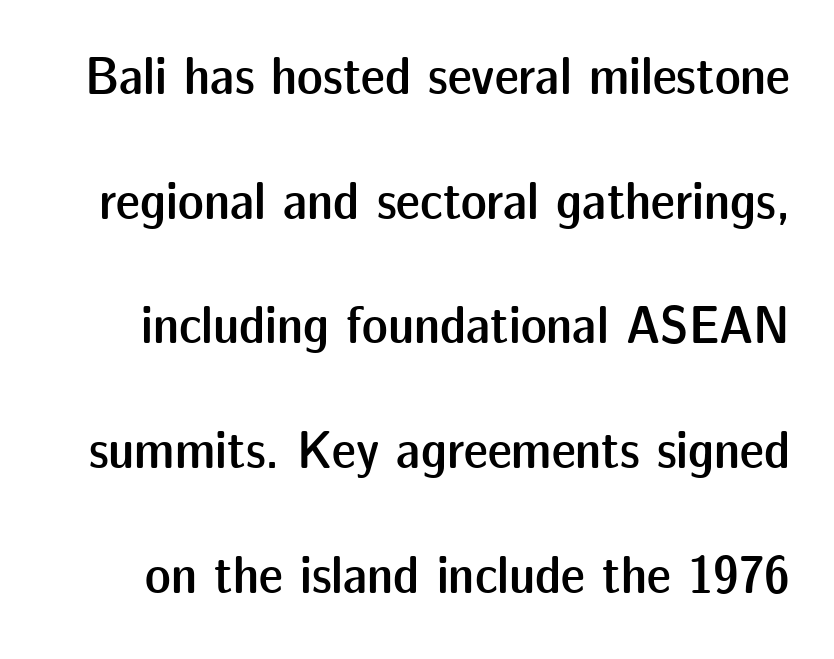
{"serif": "no", "italic": "no", "bold": "semi", "weight": "semibold", "width": "normal", "stroke_contrast": "low", "x_height": "medium", "monospaced": "no", "underline": "no", "line_spacing": "loose", "line_spacing_ratio": 2.31, "letter_spacing": "normal", "letter_spacing_em": 0.0, "glyph_px": 54}
